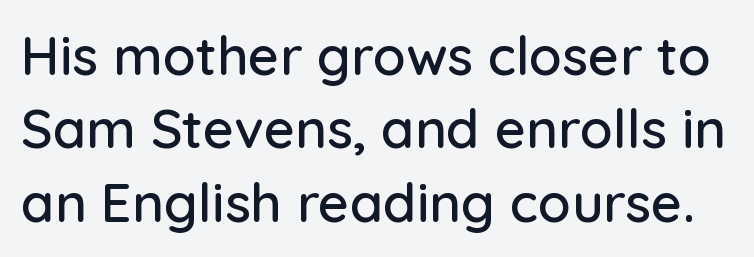
{"serif": "no", "italic": "no", "width": "normal", "stroke_contrast": "low", "x_height": "medium", "monospaced": "no", "underline": "no", "line_spacing": "normal", "line_spacing_ratio": 1.36, "letter_spacing": "normal", "letter_spacing_em": 0.0, "glyph_px": 54}
